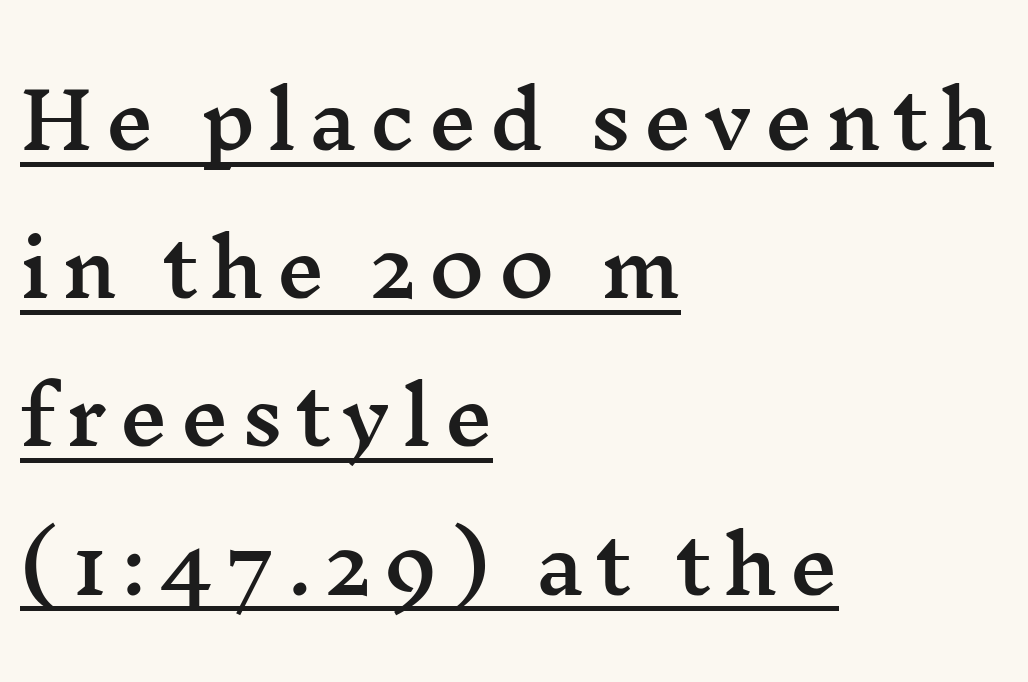
The image shows 76 px wide serif type, upright; set left-aligned, loose line spacing (1.95x), underlined; medium stroke contrast and a medium x-height.
